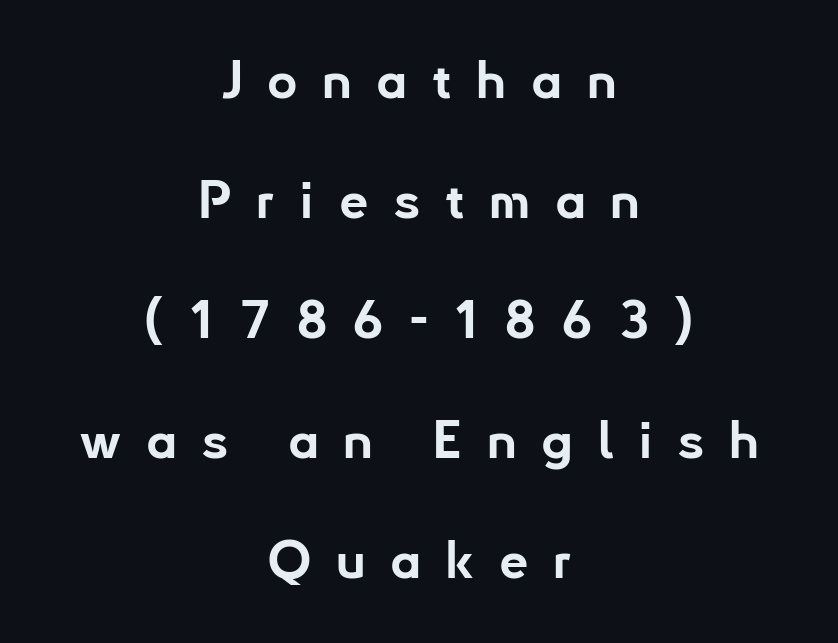
Typographically, this falls in the sans-serif category. This rendering uses center alignment, leaving both contours irregular but symmetric. These lines are rendered in a variable-pitch font. Words appear elongated and porous because spacing is wide.
